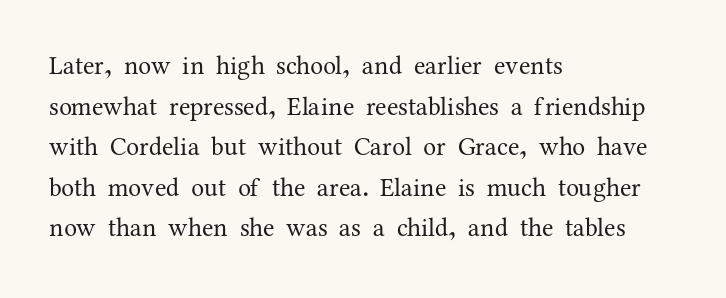
Q: Is the text bold? A: No.
Q: Is the text italic (slanted)? A: No, it is upright.
Q: Is the text underlined? A: No.
Q: How is the paragraph aligned? A: Left-aligned.
Q: Is the spacing between letters normal or unusually wide? A: Normal.
Q: Is the spacing between lines tight, normal or loose? A: Normal.
